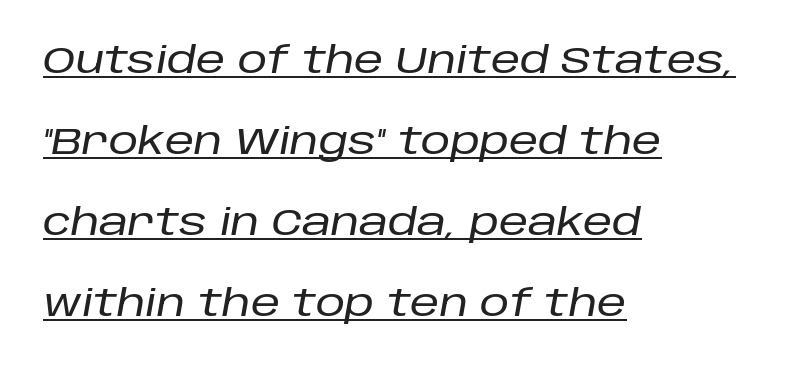
What decoration does the sample have? An underline. The letters are slanted; this is an italic face. Character widths vary here, with narrow letters taking less room than wide ones. The lines are quadded left.
